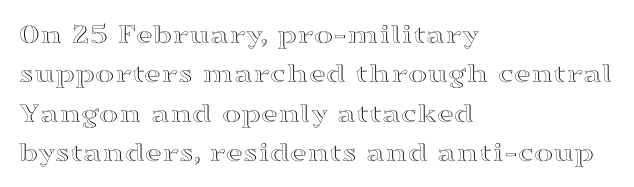
Q: Is the text italic (slanted)? A: No, it is upright.
Q: Is the text underlined? A: No.
Q: How is the paragraph aligned? A: Left-aligned.
Q: Is the spacing between letters normal or unusually wide? A: Normal.
Q: Is the spacing between lines tight, normal or loose? A: Normal.
Q: Width (condensed, normal, or wide)? A: Wide.
Q: x-height? A: Medium.
Q: Monospaced? A: No.
